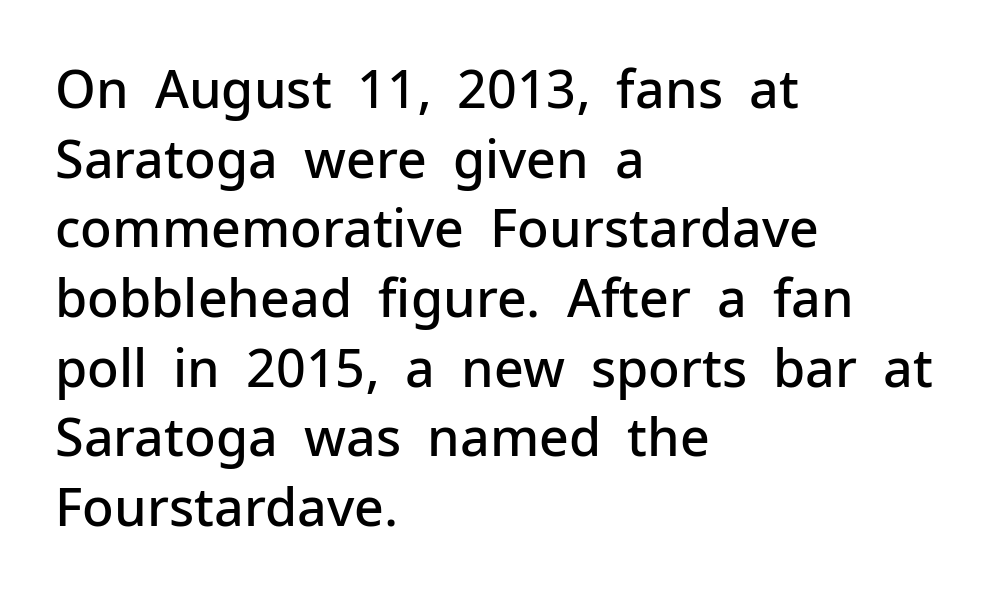
The image shows 52 px semibold sans-serif type, upright; set left-aligned, normal line spacing (1.34x), normal letter spacing, not underlined; low stroke contrast and a medium x-height.
